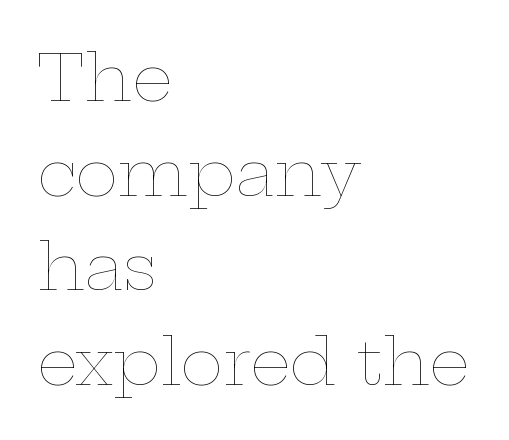
The image shows 64 px thin, wide type, upright; set left-aligned, normal line spacing (1.48x), normal letter spacing, not underlined; low stroke contrast and a medium x-height.
